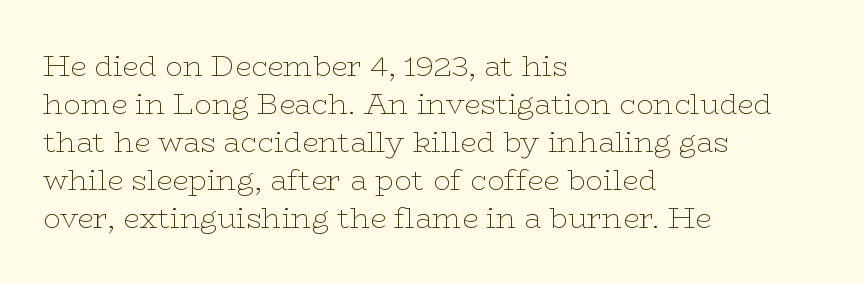
{"serif": "yes", "italic": "no", "bold": "no", "weight": "thin", "width": "wide", "stroke_contrast": "low", "x_height": "medium", "monospaced": "no", "underline": "no", "align": "left", "line_spacing": "normal", "line_spacing_ratio": 1.31, "letter_spacing": "normal", "letter_spacing_em": 0.0, "glyph_px": 29}
